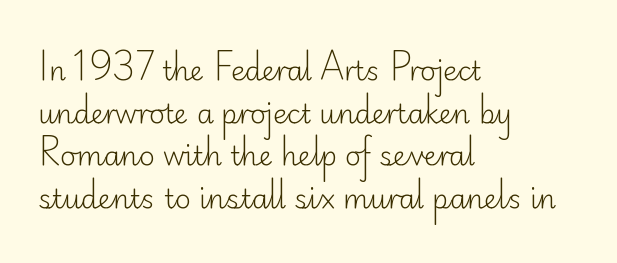
The image shows 27 px text type, upright; set left-aligned, normal line spacing (1.58x), normal letter spacing, not underlined.
